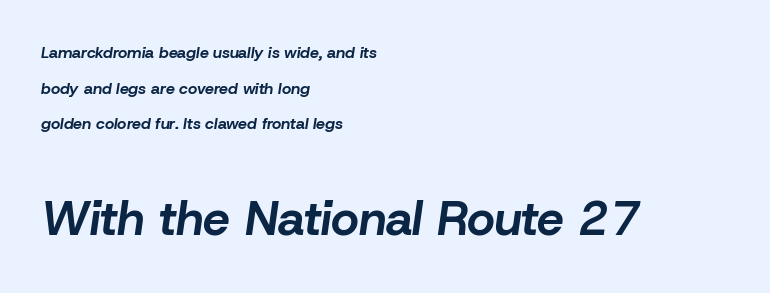
Q: Is the text bold? A: Yes.
Q: Is the text italic (slanted)? A: Yes, it leans right by about 8 degrees.
Q: Is the text underlined? A: No.
Q: How is the paragraph aligned? A: Left-aligned.
Q: Is the spacing between letters normal or unusually wide? A: Normal.
Q: Is the spacing between lines tight, normal or loose? A: Loose.
Q: Which block of text is set in a larger size, the first (top) or the second (bottom)? A: The second (bottom) one.
Q: Width (condensed, normal, or wide)? A: Normal.
Q: Stroke contrast? A: Low.
Q: x-height? A: Medium.
Q: Monospaced? A: No.
